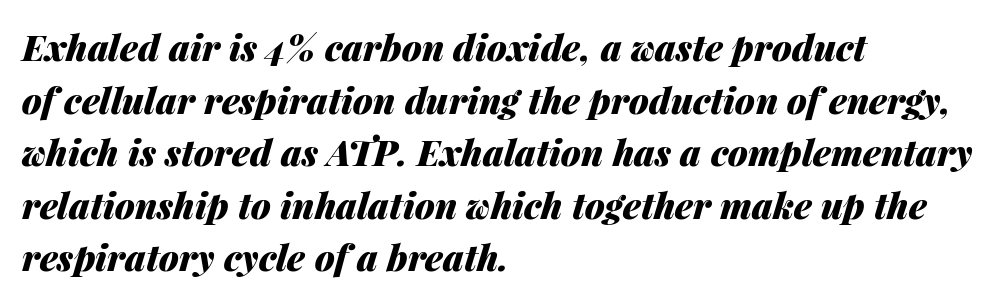
The space between consecutive lines is moderate. Type without underlining. Leftover space on each line is placed entirely after the last word. Does extra space separate the letters? No, they use regular spacing. These lines are rendered in a variable-pitch font.
